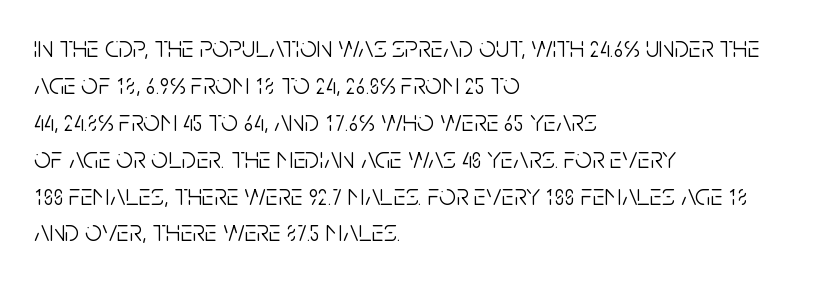
These lines are rendered in a variable-pitch font. Vertical stems look standard width or narrower in stroke. The gap between lines stays unmarked. A typesetter would call this zero additional tracking.
